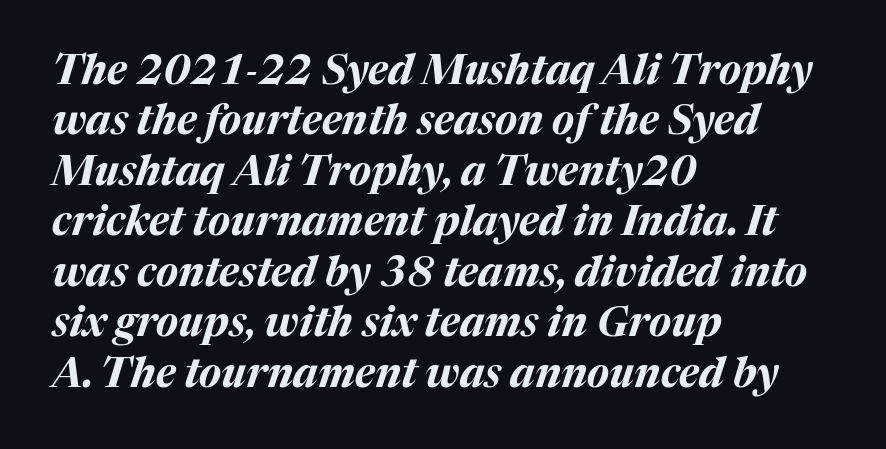
Characters follow at the spacing the type designer built in. Proportional: the letters do not fall into vertical columns. Notice how the passage keeps a crisp vertical edge on the left only. A clean baseline with only descenders dipping below it. The passage shown is emphatically bold. Looking at the ascenders, they clearly lean.
